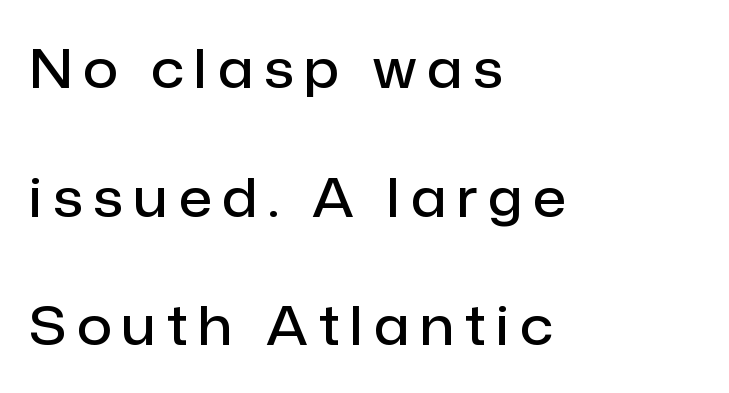
Q: Is the text bold? A: Semi-bold.
Q: Is the text italic (slanted)? A: No, it is upright.
Q: Is the typeface a serif or a sans-serif typeface? A: Sans-serif.
Q: Is the text underlined? A: No.
Q: How is the paragraph aligned? A: Left-aligned.
Q: Is the spacing between letters normal or unusually wide? A: Unusually wide.
Q: Is the spacing between lines tight, normal or loose? A: Loose.
Q: Width (condensed, normal, or wide)? A: Normal.
Q: Stroke contrast? A: Low.
Q: x-height? A: Medium.
Q: Monospaced? A: No.
